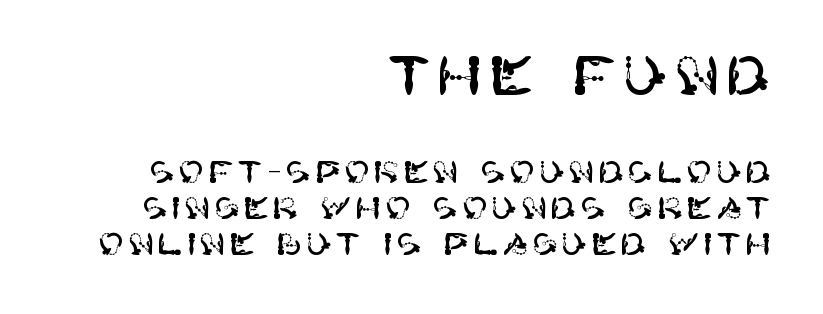
The rag falls on the left side of this text block. The type sits square on the baseline with zero lean. A clean baseline with only descenders dipping below it. Observe the absence of serifs on each vertical stroke in this sample. Size contrast runs from large at the top to small at the bottom.
